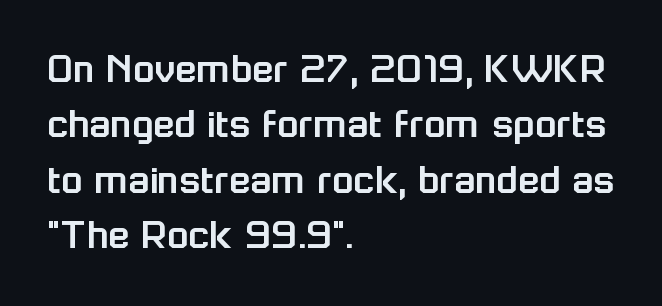
The image shows 44 px sans-serif type, upright; set left-aligned, normal line spacing (1.26x), normal letter spacing, not underlined; low stroke contrast and a medium x-height.
